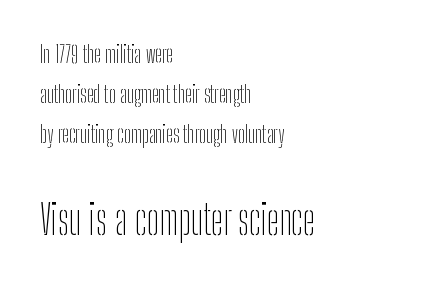
Compare the two chunks: the lower has the greater cap height. Nobody drew a line under any word here. These glyphs show unthickened strokes, regular width or finer. Visually the block forms a straight wall on the left and a jagged coastline on the right.
